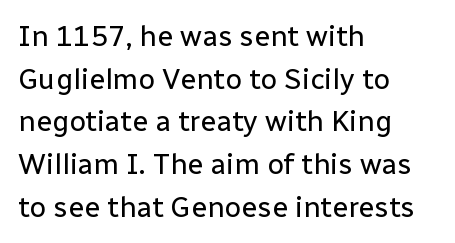
Q: Is the text bold? A: No.
Q: Is the text italic (slanted)? A: No, it is upright.
Q: Is the typeface a serif or a sans-serif typeface? A: Sans-serif.
Q: Is the text underlined? A: No.
Q: How is the paragraph aligned? A: Left-aligned.
Q: Is the spacing between letters normal or unusually wide? A: Normal.
Q: Is the spacing between lines tight, normal or loose? A: Normal.
Q: Width (condensed, normal, or wide)? A: Normal.
Q: Stroke contrast? A: Low.
Q: x-height? A: Medium.
Q: Monospaced? A: No.
